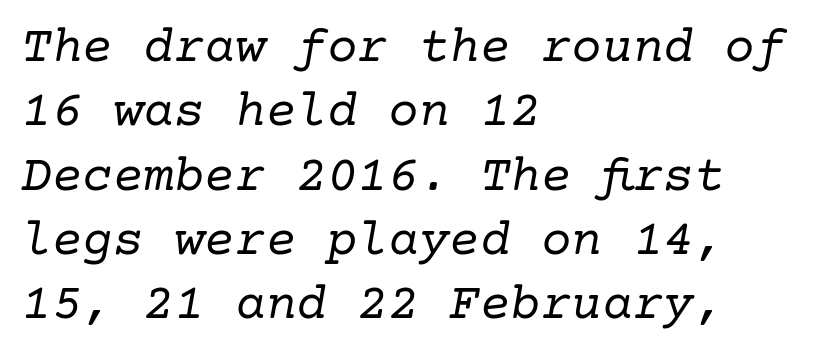
The rendering anchors every line to the left-hand side. Letters have the restrained weight of plain body copy at most. The leading is moderate, giving the passage an even texture. The designer went with a serif here, giving each stem small feet.
